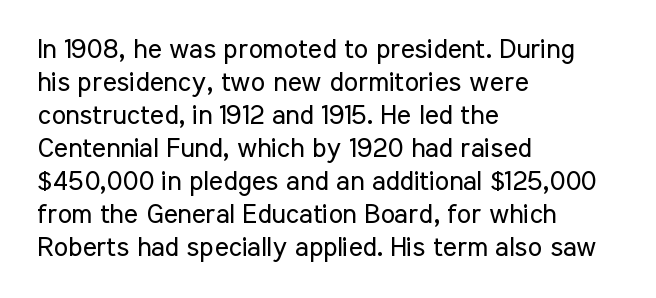
The type sits square on the baseline with zero lean. All the whitespace from short lines collects on the right. Students, note that the glyphs here touch the page at normal intervals. Weight class: somewhere from thin through regular. The foot of each line stays bare and open.
